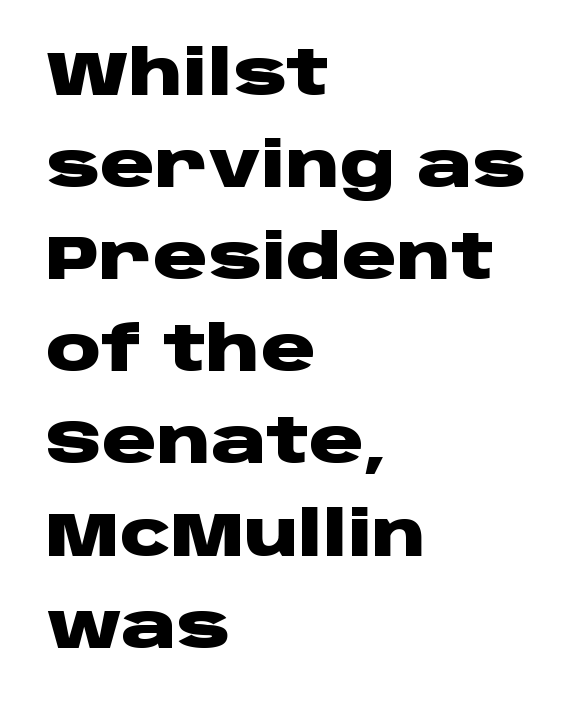
Q: Is the text bold? A: Yes.
Q: Is the text italic (slanted)? A: No, it is upright.
Q: Is the typeface a serif or a sans-serif typeface? A: Sans-serif.
Q: Is the text underlined? A: No.
Q: How is the paragraph aligned? A: Left-aligned.
Q: Is the spacing between letters normal or unusually wide? A: Normal.
Q: Is the spacing between lines tight, normal or loose? A: Normal.
Q: Width (condensed, normal, or wide)? A: Wide.
Q: Stroke contrast? A: Low.
Q: x-height? A: Large.
Q: Monospaced? A: No.
